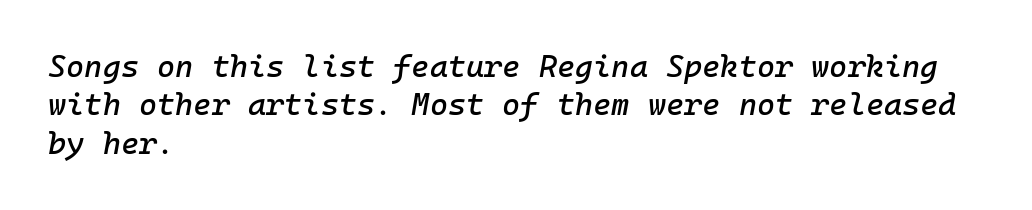
The image shows 31 px text type, italic (leaning right), monospaced; set left-aligned, line spacing 1.24x, normal letter spacing, not underlined; low stroke contrast and a medium x-height.
